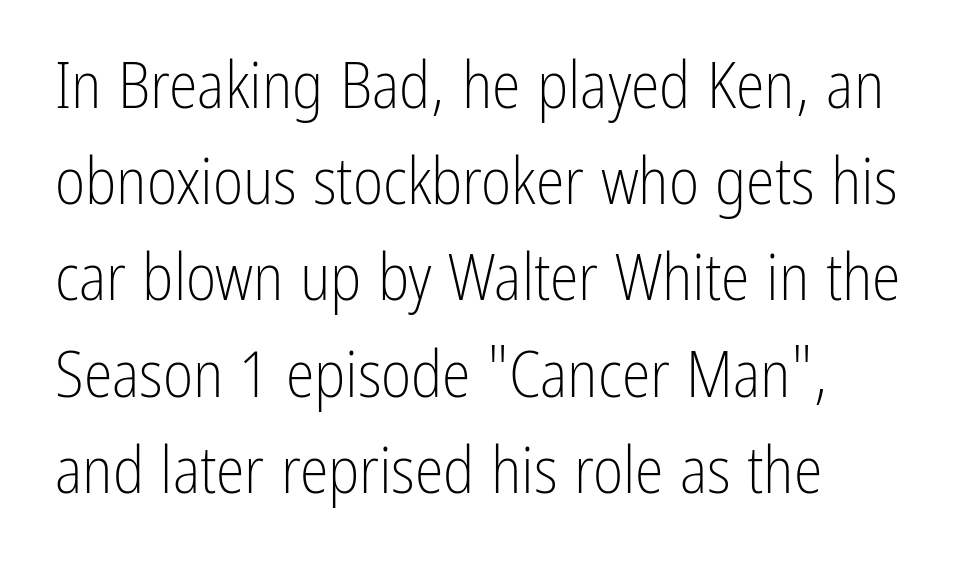
The image shows 65 px light, condensed sans-serif type, upright; set left-aligned, normal line spacing (1.48x), normal letter spacing, not underlined; low stroke contrast and a medium x-height.
